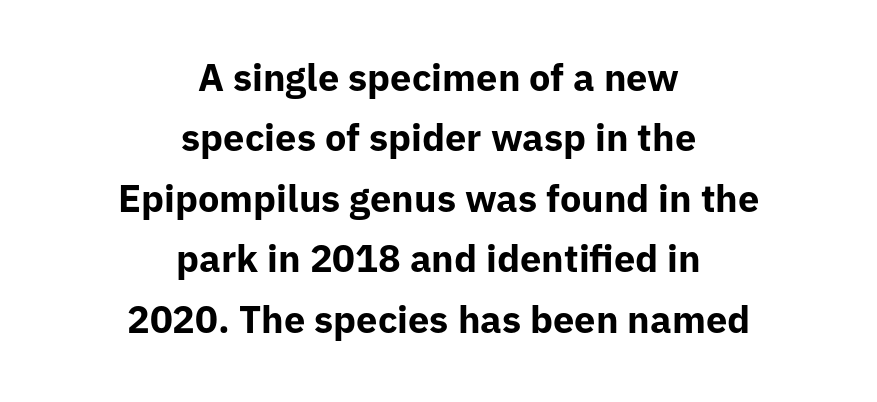
{"serif": "no", "italic": "no", "bold": "yes", "weight": "bold", "width": "normal", "stroke_contrast": "low", "x_height": "medium", "monospaced": "no", "underline": "no", "align": "center", "line_spacing": "normal", "line_spacing_ratio": 1.59, "letter_spacing": "normal", "letter_spacing_em": 0.0, "glyph_px": 38}
